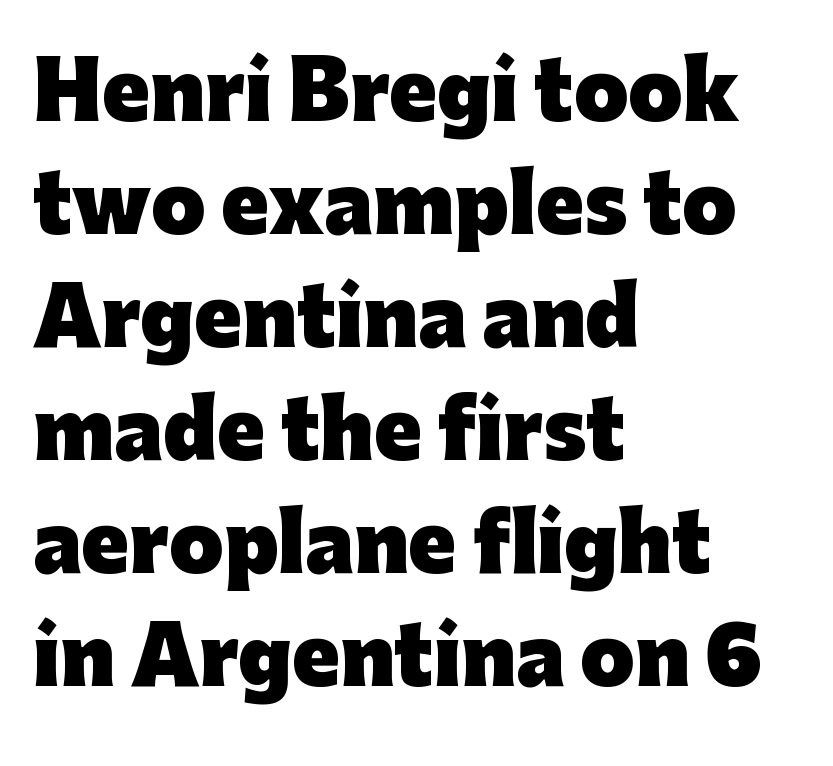
The image shows 78 px heavy sans-serif type, upright; set left-aligned, normal line spacing (1.45x), normal letter spacing, not underlined; low stroke contrast and a medium x-height.
